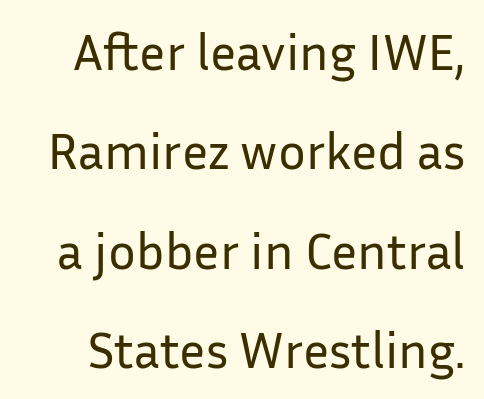
{"serif": "no", "italic": "no", "bold": "no", "weight": "regular", "width": "normal", "stroke_contrast": "low", "x_height": "medium", "monospaced": "no", "underline": "no", "line_spacing": "loose", "line_spacing_ratio": 1.91, "letter_spacing": "normal", "letter_spacing_em": 0.0, "glyph_px": 52}
